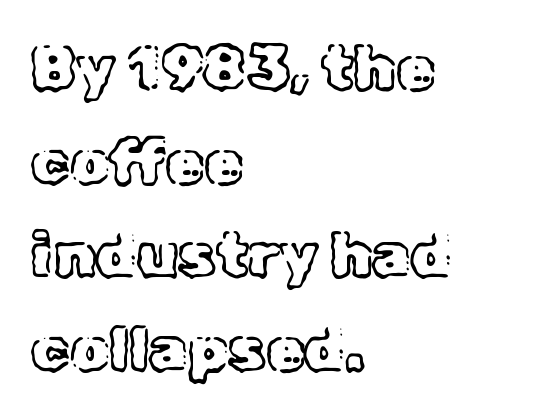
Inter-character spacing is left at the font's built-in metrics. Rows of type keep a routine distance in the vertical direction. The letters stand upright; this is a roman face. Visually the block forms a straight wall on the left and a jagged coastline on the right. Just letters on the line, the space beneath them empty.
